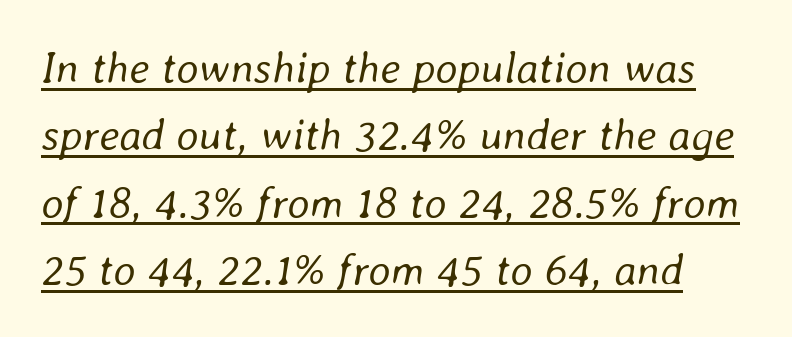
{"italic": "yes", "lean": "right", "slant_degrees": 8, "bold": "no", "weight": "regular", "width": "normal", "stroke_contrast": "low", "x_height": "medium", "monospaced": "no", "underline": "yes", "line_spacing": "normal", "line_spacing_ratio": 1.53, "letter_spacing": "normal", "letter_spacing_em": 0.0, "glyph_px": 44}
